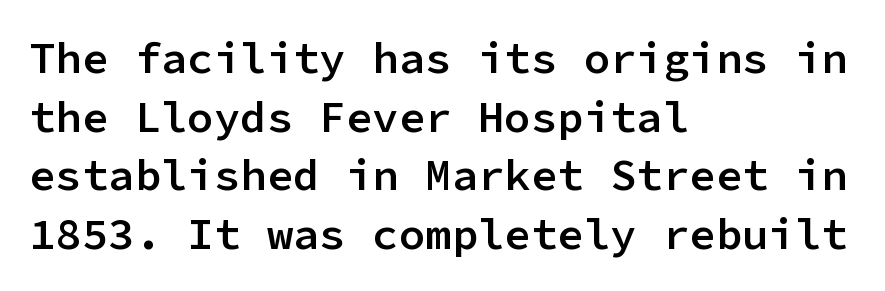
{"serif": "no", "italic": "no", "bold": "semi", "weight": "semibold", "width": "normal", "stroke_contrast": "low", "x_height": "medium", "monospaced": "yes", "underline": "no", "align": "left", "line_spacing": "normal", "line_spacing_ratio": 1.33, "letter_spacing": "normal", "letter_spacing_em": 0.0, "glyph_px": 44}
